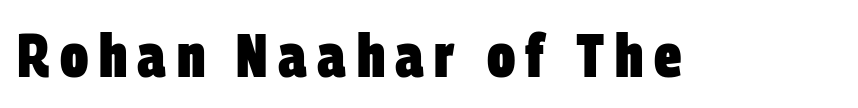
{"serif": "no", "bold": "yes", "weight": "heavy", "width": "condensed", "stroke_contrast": "low", "x_height": "large", "monospaced": "no", "underline": "no", "glyph_px": 61}
